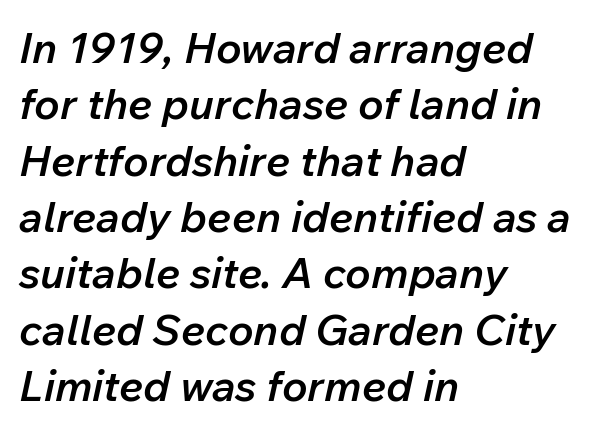
Is the letter spacing exaggerated? No — it looks like the ordinary default. Check the space under the baseline: it is left empty. There's an unmistakable incline to the writing here. Does the weight exceed regular? Yes, but only to semibold. The lines are quadded left.
